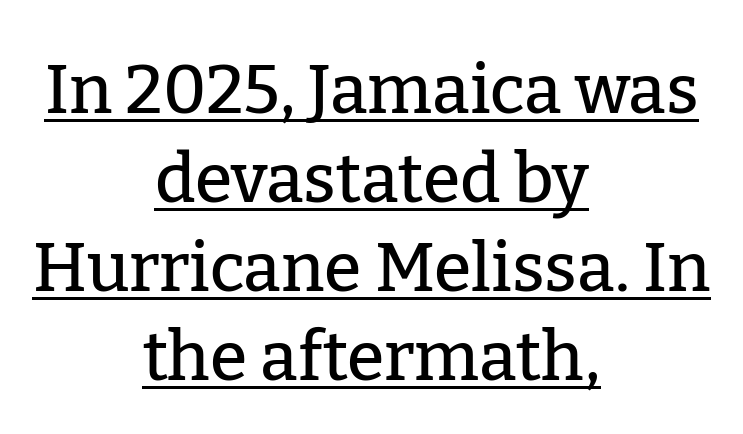
{"serif": "yes", "italic": "no", "width": "normal", "stroke_contrast": "low", "x_height": "medium", "monospaced": "no", "underline": "yes", "align": "center", "line_spacing": "normal", "line_spacing_ratio": 1.31, "letter_spacing": "normal", "letter_spacing_em": 0.0, "glyph_px": 68}
